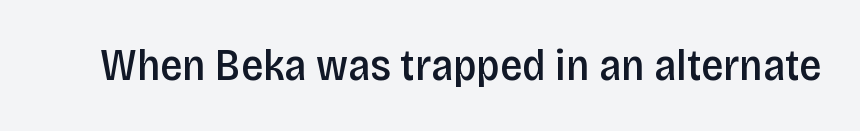
{"serif": "no", "italic": "no", "bold": "semi", "weight": "semibold", "width": "condensed", "stroke_contrast": "low", "x_height": "large", "monospaced": "no", "underline": "no", "letter_spacing": "normal", "letter_spacing_em": 0.0, "glyph_px": 44}
